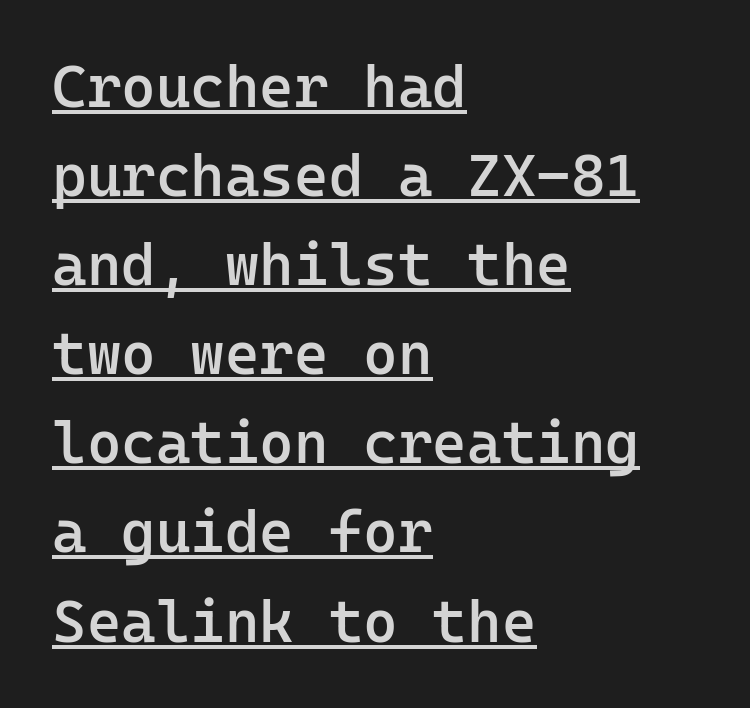
The image shows 59 px semibold sans-serif type, upright, monospaced; set left-aligned, normal line spacing (1.51x), normal letter spacing, underlined; low stroke contrast and a medium x-height.
